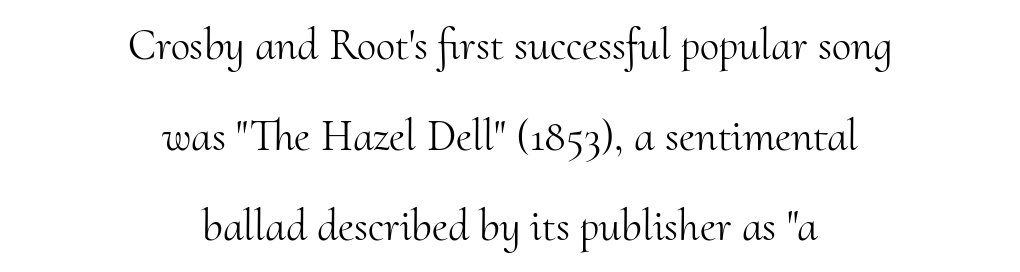
The image shows 44 px light serif type, upright; set centered, loose line spacing (2.06x), normal letter spacing, not underlined; medium stroke contrast and a small x-height.
